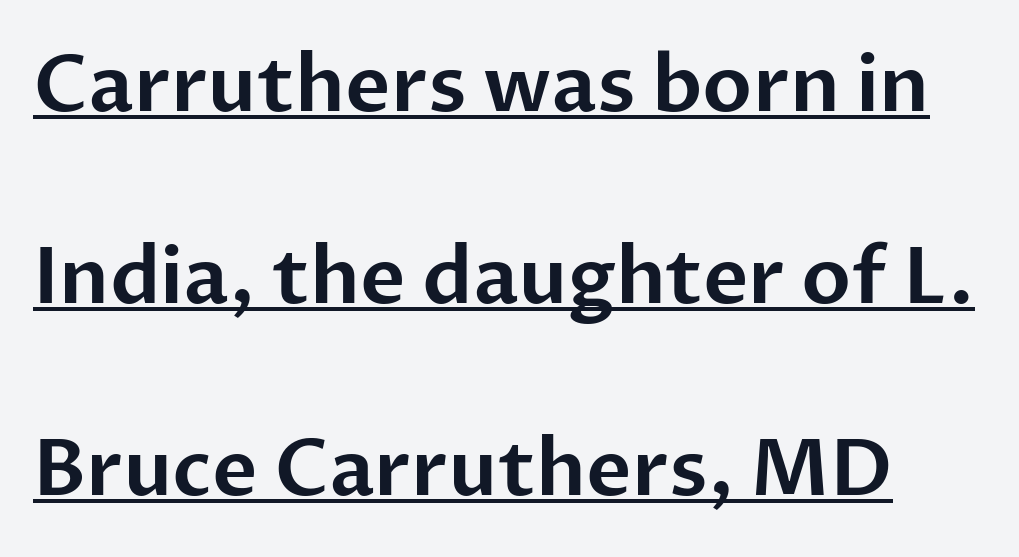
These characters rest on top of a visible drawn line. The letters advance in unequal steps, a hallmark of proportional type. The leading is generous, giving the passage an open texture. The designer went with a sans here, leaving each stem footless.
